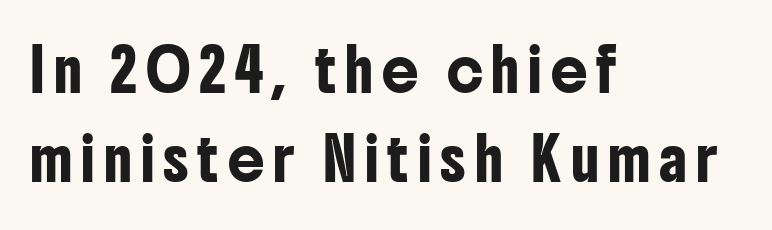
Q: Is the text italic (slanted)? A: No, it is upright.
Q: Is the typeface a serif or a sans-serif typeface? A: Sans-serif.
Q: Is the text underlined? A: No.
Q: How is the paragraph aligned? A: Left-aligned.
Q: Is the spacing between letters normal or unusually wide? A: Unusually wide.
Q: Is the spacing between lines tight, normal or loose? A: Loose.
Q: Width (condensed, normal, or wide)? A: Condensed.
Q: Stroke contrast? A: Low.
Q: x-height? A: Medium.
Q: Monospaced? A: No.
